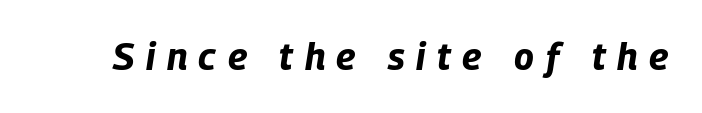
Q: Is the text bold? A: Yes.
Q: Is the text italic (slanted)? A: Yes, it leans right by about 9 degrees.
Q: Is the text underlined? A: No.
Q: Is the spacing between letters normal or unusually wide? A: Unusually wide.
Q: Width (condensed, normal, or wide)? A: Condensed.
Q: Stroke contrast? A: Low.
Q: x-height? A: Large.
Q: Monospaced? A: No.
